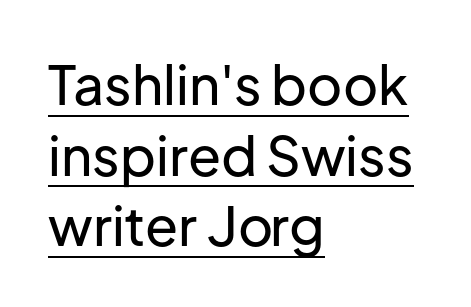
Q: Is the text italic (slanted)? A: No, it is upright.
Q: Is the typeface a serif or a sans-serif typeface? A: Sans-serif.
Q: Is the text underlined? A: Yes.
Q: How is the paragraph aligned? A: Left-aligned.
Q: Is the spacing between letters normal or unusually wide? A: Normal.
Q: Is the spacing between lines tight, normal or loose? A: Normal.
Q: Width (condensed, normal, or wide)? A: Normal.
Q: Stroke contrast? A: Low.
Q: x-height? A: Medium.
Q: Monospaced? A: No.
